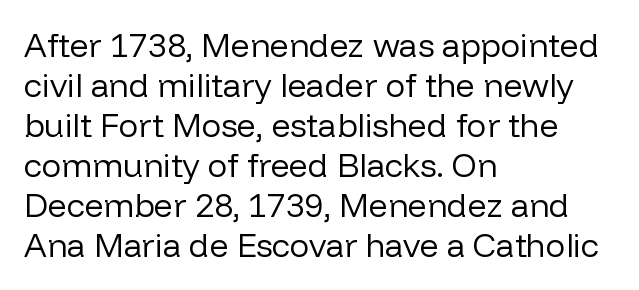
The image shows 33 px regular-weight sans-serif type, upright; set left-aligned, line spacing 1.21x, normal letter spacing, not underlined; low stroke contrast and a medium x-height.
